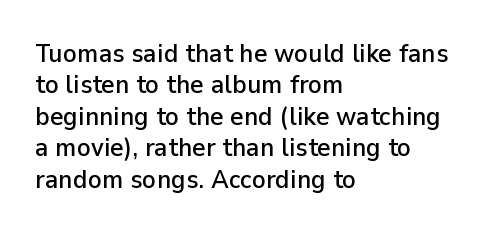
Tracking value appears to be zero — textbook default spacing. Rendered with straight, roman letterforms. Short and long lines alike share a common starting point at left. A bare baseline throughout the passage.
